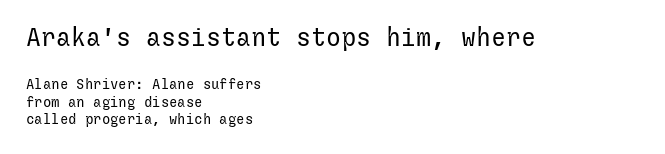
The image shows 25 px text type, upright; set left-aligned, normal line spacing (1.25x), normal letter spacing, not underlined; the first (top) block is 1.79x larger.
